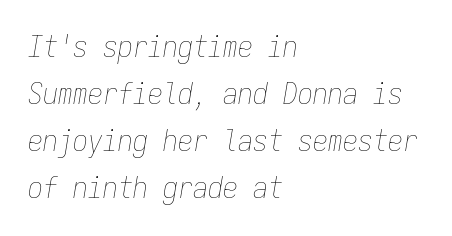
The image shows 30 px thin, condensed type, italic (leaning right), monospaced; set left-aligned, normal line spacing (1.57x), normal letter spacing, not underlined; low stroke contrast and a medium x-height.
